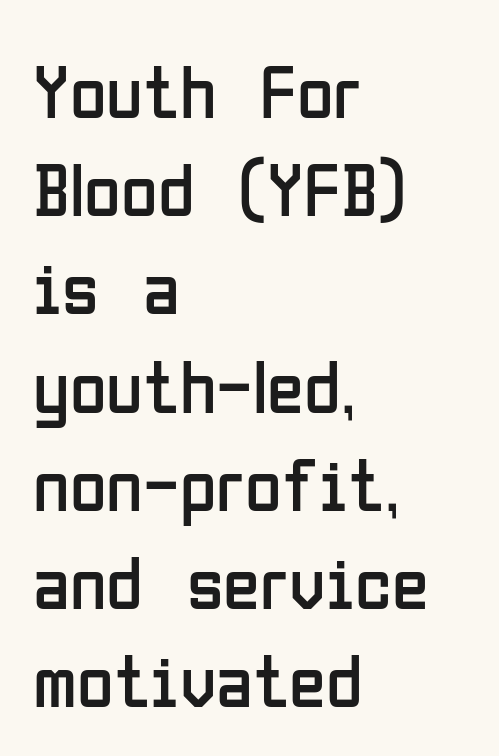
Type style note: lacks serifs. Horizontal bands of white between lines are of average thickness. This sample uses plain, unmodified letter spacing. Here the designer chose a conventional face with non-uniform glyph widths. Is the stroke heavy? The answer is a plain regular-or-lighter. This is roman type, the default non-slanted kind.
